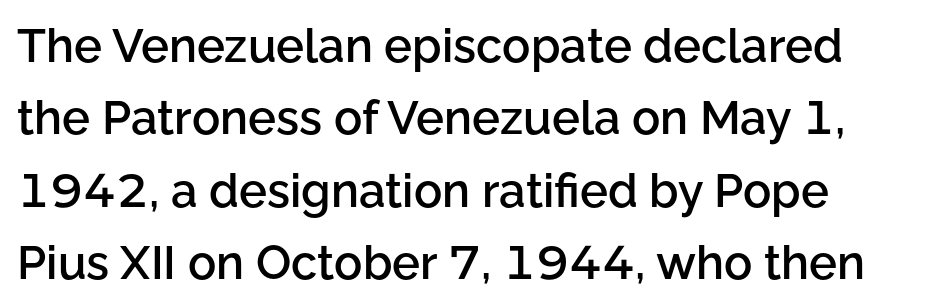
Baseline-to-baseline distance is the conventional proportion of letter height. Compared with an ordinary text face, these strokes are moderately heavier — a semibold. Here the glyphs are tracked normally, forming tight word shapes. The rendering uses natural spacing where letterforms have individual widths. Anything drawn beneath the words? Only blank space.
